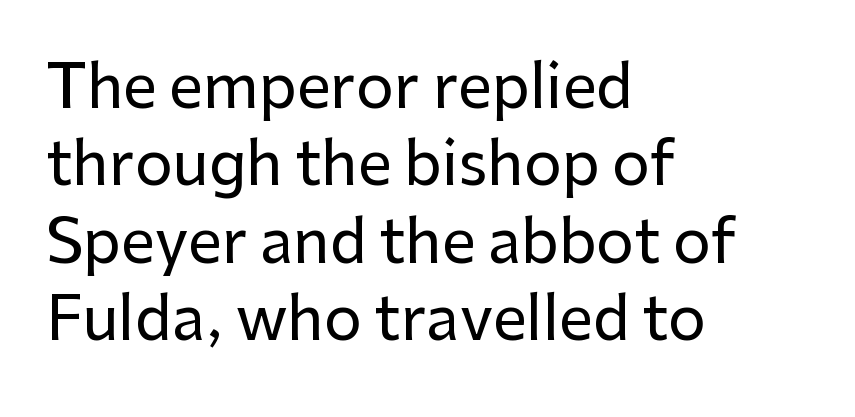
The image shows 60 px sans-serif type, upright; set left-aligned, normal line spacing (1.29x), normal letter spacing, not underlined; low stroke contrast and a medium x-height.
